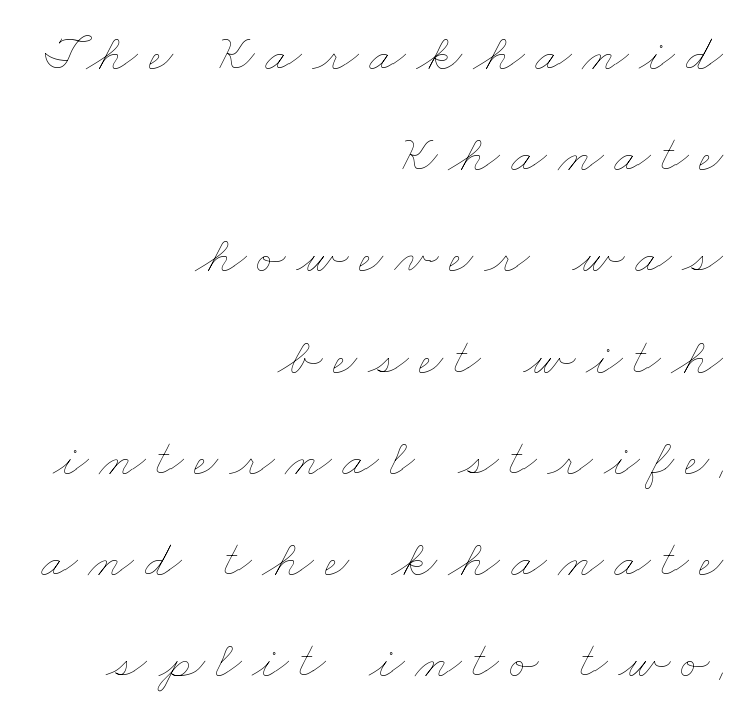
The image shows 53 px thin, wide type; set right-aligned, loose line spacing (1.91x), unusually wide letter spacing (+0.2 em), not underlined; low stroke contrast and a small x-height.
